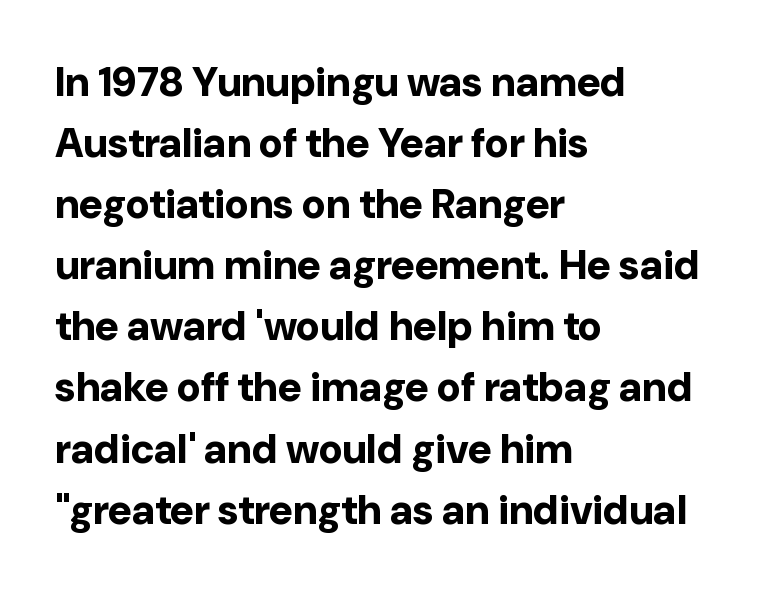
The image shows 41 px bold sans-serif type, upright; set left-aligned, normal line spacing (1.49x), normal letter spacing, not underlined; low stroke contrast and a medium x-height.
